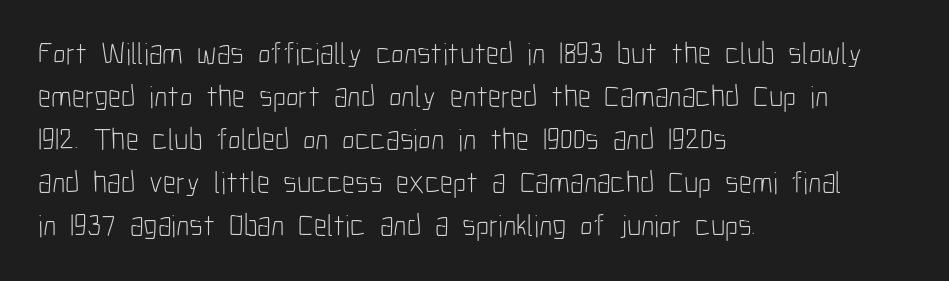
{"serif": "no", "italic": "no", "bold": "no", "weight": "light", "width": "condensed", "stroke_contrast": "low", "x_height": "medium", "monospaced": "no", "underline": "no", "align": "left", "line_spacing": "normal", "line_spacing_ratio": 1.39, "letter_spacing": "normal", "letter_spacing_em": 0.0, "glyph_px": 31}
